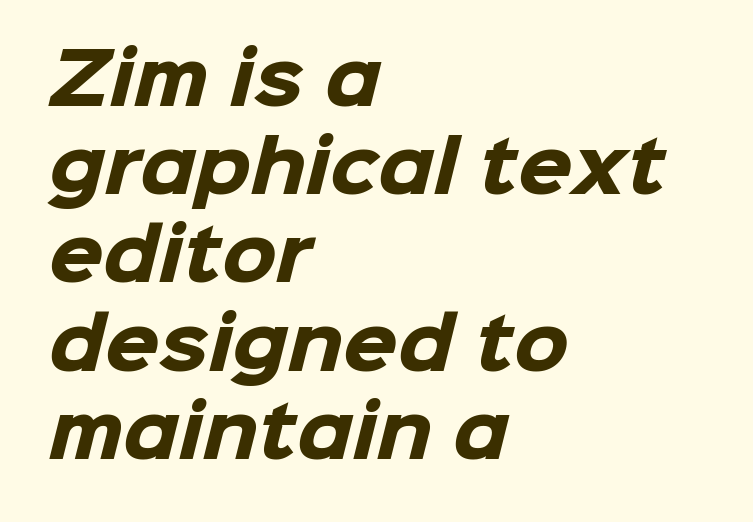
Q: Is the text bold? A: Yes.
Q: Is the typeface a serif or a sans-serif typeface? A: Sans-serif.
Q: Is the text underlined? A: No.
Q: How is the paragraph aligned? A: Left-aligned.
Q: Is the spacing between letters normal or unusually wide? A: Normal.
Q: Is the spacing between lines tight, normal or loose? A: Normal.
Q: Width (condensed, normal, or wide)? A: Normal.
Q: Stroke contrast? A: Low.
Q: x-height? A: Medium.
Q: Monospaced? A: No.
